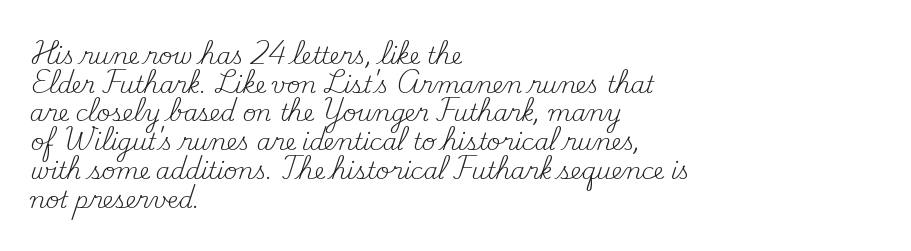
Q: Is the text bold? A: No.
Q: Is the text italic (slanted)? A: Yes.
Q: Is the text underlined? A: No.
Q: How is the paragraph aligned? A: Left-aligned.
Q: Is the spacing between letters normal or unusually wide? A: Normal.
Q: Is the spacing between lines tight, normal or loose? A: Normal.
